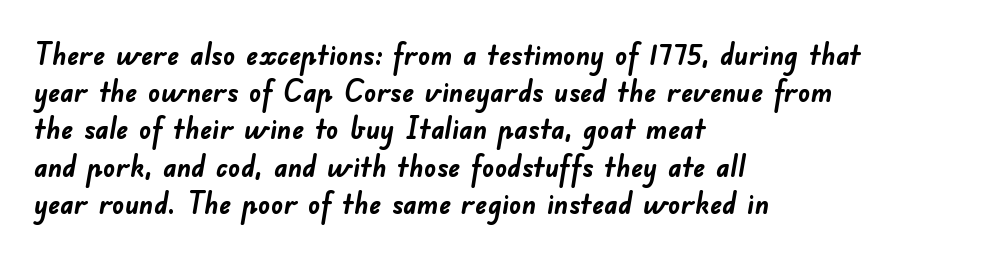
{"serif": "no", "bold": "yes", "weight": "semibold", "width": "normal", "stroke_contrast": "low", "x_height": "small", "monospaced": "no", "underline": "no", "align": "left", "line_spacing_ratio": 1.24, "letter_spacing": "normal", "letter_spacing_em": 0.0, "glyph_px": 30}
